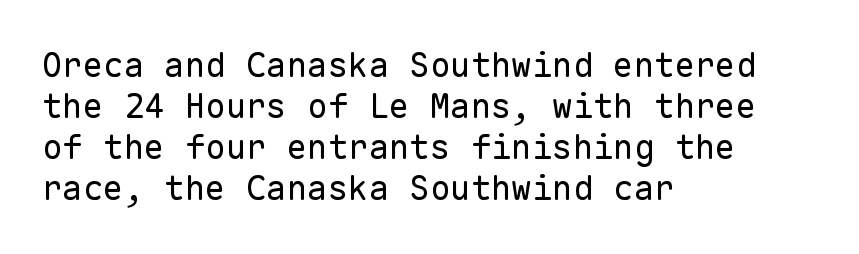
This rendering features lettering with no underline. Stroke thickness stays within the range of a standard reading face or lighter. Every character here occupies the same horizontal width, giving the sample a typewriter-like rhythm. Leftover space on each line is placed entirely after the last word. It's the straight-up-and-down kind of type.
